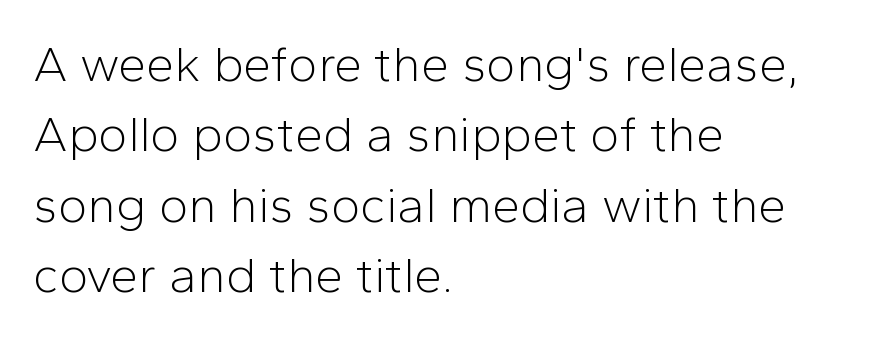
If you measured baseline to baseline, you'd find a middling distance. This sample uses plain, unmodified letter spacing. Is the block centered? No — it sits flush against the left margin. The font family rendered here belongs to the sans-serif group.
